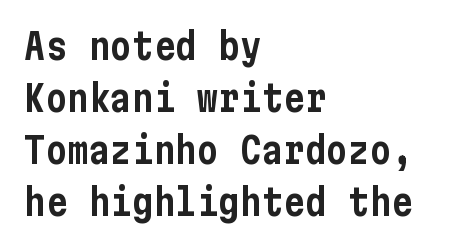
{"serif": "no", "italic": "no", "width": "condensed", "stroke_contrast": "low", "x_height": "medium", "underline": "no", "align": "left", "line_spacing": "normal", "line_spacing_ratio": 1.44, "letter_spacing": "normal", "letter_spacing_em": 0.0, "glyph_px": 36}
